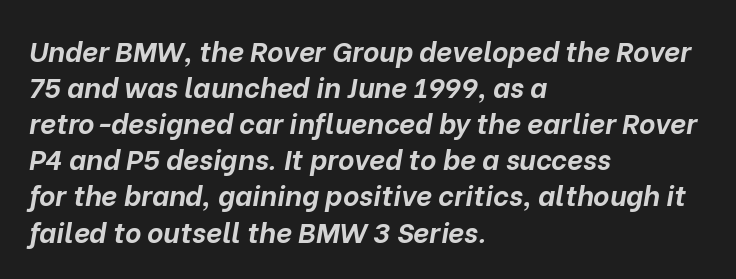
The image shows 28 px bold type, italic (leaning right); set left-aligned, normal line spacing (1.29x), normal letter spacing, not underlined; low stroke contrast and a medium x-height.
